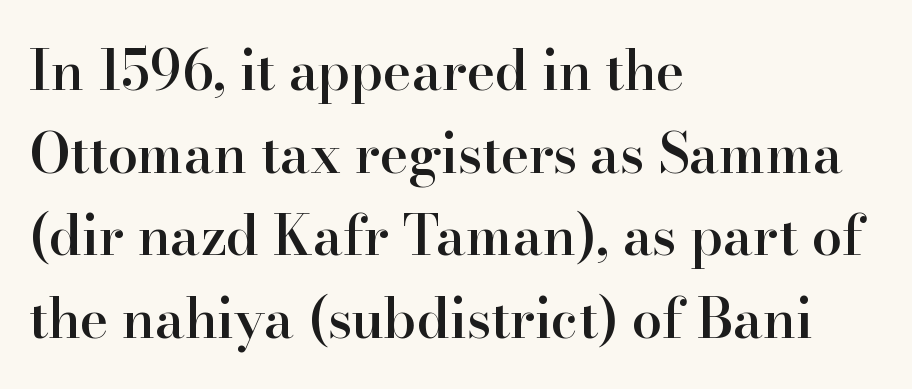
{"serif": "yes", "italic": "no", "bold": "semi", "weight": "semibold", "width": "normal", "stroke_contrast": "high", "x_height": "small", "monospaced": "no", "underline": "no", "align": "left", "line_spacing": "normal", "line_spacing_ratio": 1.53, "letter_spacing": "normal", "letter_spacing_em": 0.0, "glyph_px": 54}
